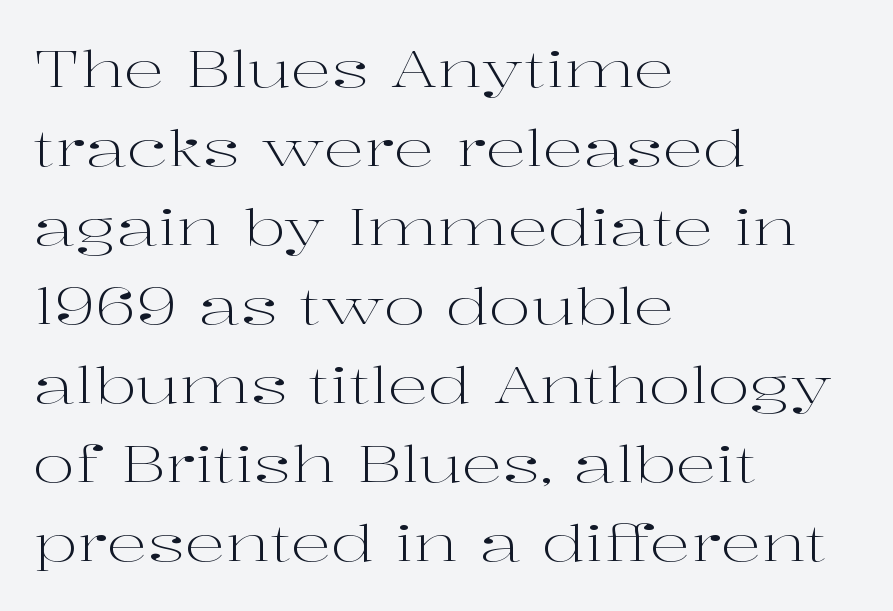
The rendering keeps characters at their native spacing. The characters are drawn with everyday or finer stroke widths. Spacing verdict: proportional, widths tailored to each character. Short and long lines alike share a common starting point at left. Letters rest on an invisible, unmarked baseline.
